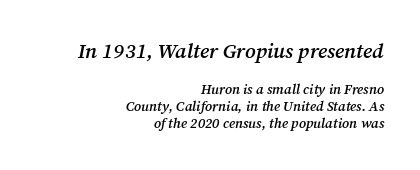
The image shows 21 px text type, italic (leaning right); set right-aligned, line spacing 1.23x, normal letter spacing, not underlined; the first (top) block is 1.5x larger.
